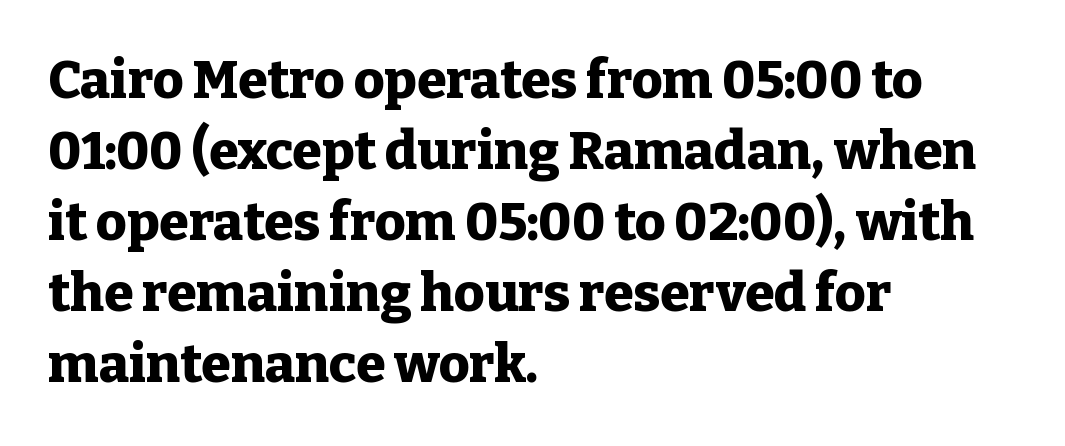
The passage shown has conventional tracking throughout. Evenly set lines give the paragraph a standard silhouette. The space directly below the letters is spotless. The characters look thick and weighty, a clear bold. Regarding serifs, this sample has them. Character widths vary here, with narrow letters taking less room than wide ones.
